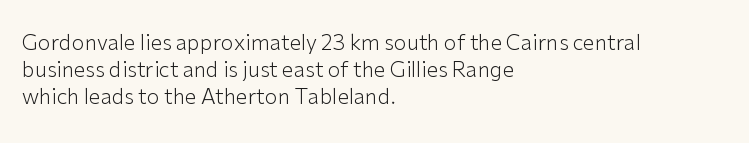
The image shows 21 px text type, upright; set left-aligned, normal line spacing (1.28x), normal letter spacing, not underlined.
